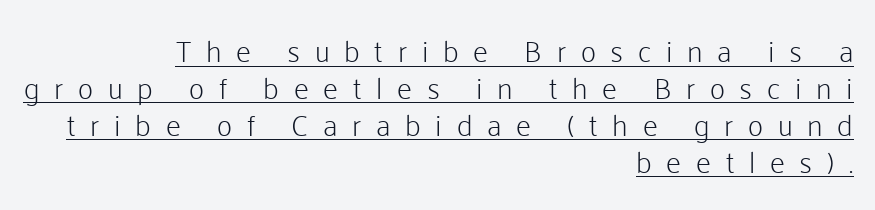
Classification — sans serif. Compared with typical body copy, the letter spacing here is much looser. Every stem runs plumb, perpendicular to the baseline. The letters advance in unequal steps, a hallmark of proportional type. The glyphs are accompanied by a horizontal stroke just below them.
